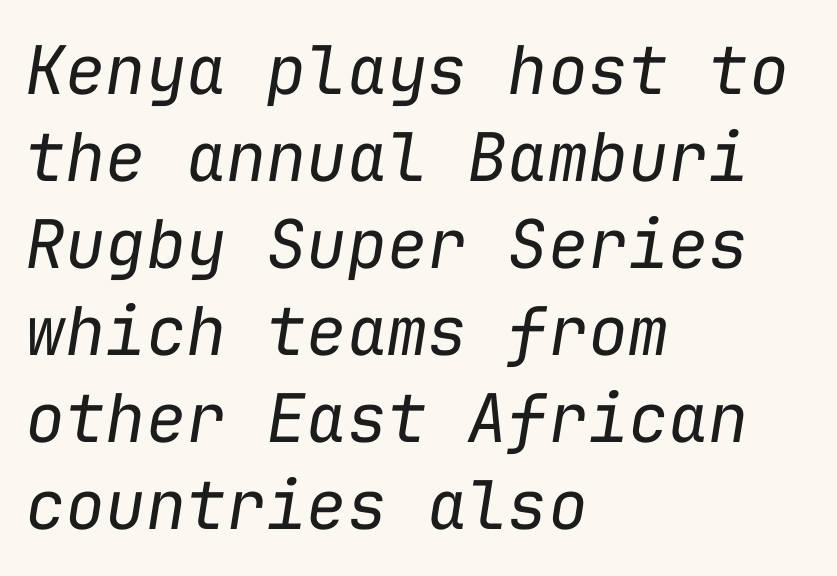
{"italic": "yes", "lean": "right", "slant_degrees": 9, "bold": "no", "weight": "regular", "width": "normal", "stroke_contrast": "low", "x_height": "medium", "monospaced": "yes", "underline": "no", "align": "left", "line_spacing": "normal", "line_spacing_ratio": 1.3, "letter_spacing": "normal", "letter_spacing_em": 0.0, "glyph_px": 67}
